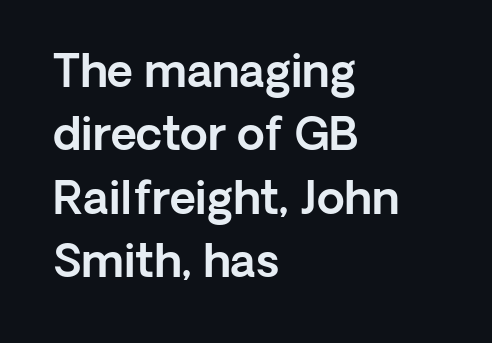
The image shows 45 px sans-serif type, upright; set left-aligned, normal line spacing (1.41x), normal letter spacing, not underlined; a medium x-height.
